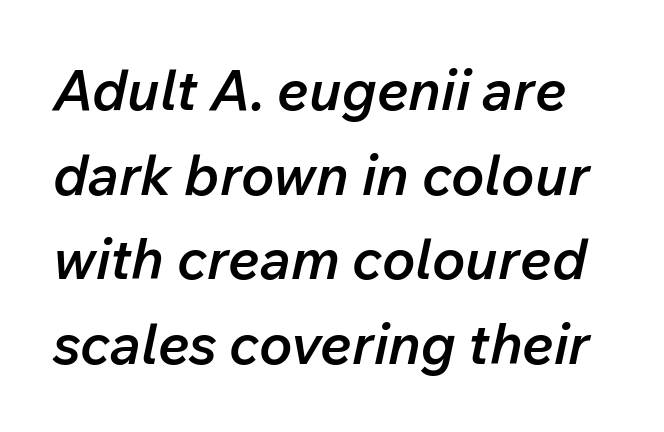
Q: Is the text bold? A: Semi-bold.
Q: Is the text italic (slanted)? A: Yes, it leans right by about 12 degrees.
Q: Is the text underlined? A: No.
Q: Is the spacing between letters normal or unusually wide? A: Normal.
Q: Is the spacing between lines tight, normal or loose? A: Normal.
Q: Width (condensed, normal, or wide)? A: Normal.
Q: Stroke contrast? A: Low.
Q: x-height? A: Medium.
Q: Monospaced? A: No.
